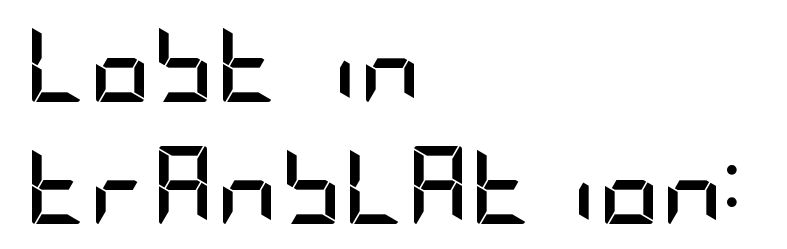
This is roman type, the default non-slanted kind. The face used here is a sans, in the tradition of grotesques and geometrics. One glance says typical: line gaps are just what's usual. Its strokes are broad and dark, the hallmark of bold type.
